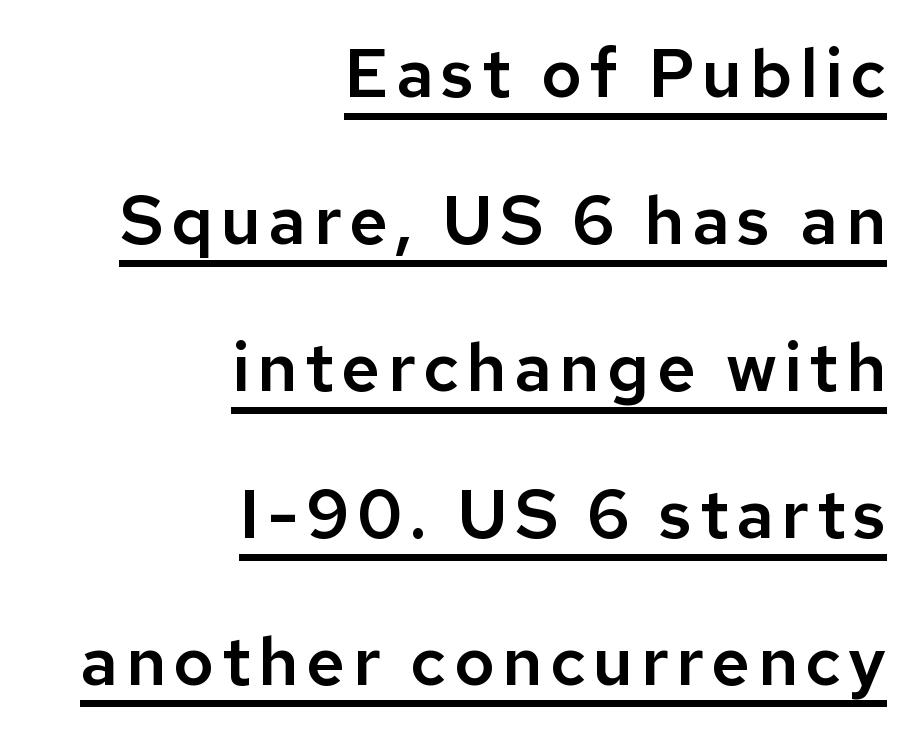
Vertical spacing — loose. Right-aligned paragraph, ragged on the left. The designer went with a sans here, leaving each stem footless. Beneath each row of characters lies a ruled line. The passage shown is typed in a proportional face where columns would drift.
